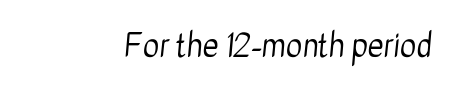
Q: Is the text bold? A: No.
Q: Is the typeface a serif or a sans-serif typeface? A: Sans-serif.
Q: Is the text underlined? A: No.
Q: Is the spacing between letters normal or unusually wide? A: Normal.
Q: Width (condensed, normal, or wide)? A: Condensed.
Q: Stroke contrast? A: Low.
Q: x-height? A: Medium.
Q: Monospaced? A: No.
